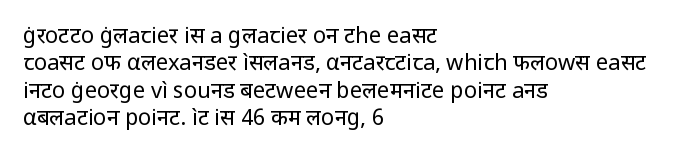
{"italic": "no", "bold": "no", "underline": "no", "align": "left", "line_spacing_ratio": 1.24, "letter_spacing": "normal", "letter_spacing_em": 0.0, "glyph_px": 22}
